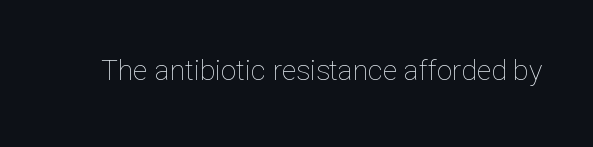
The image shows 28 px thin type, upright; set normal letter spacing, not underlined; low stroke contrast and a medium x-height.
